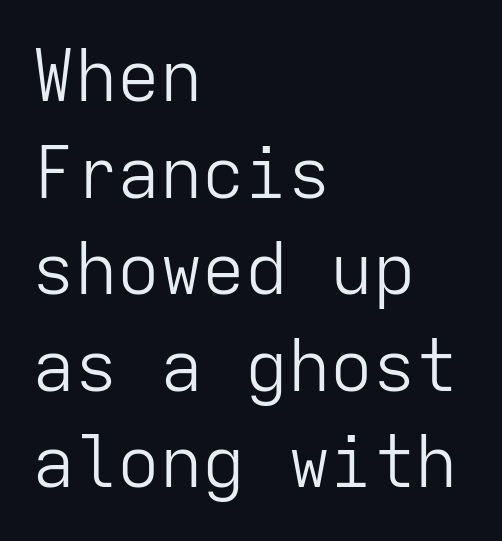
{"serif": "no", "italic": "no", "bold": "no", "weight": "light", "width": "normal", "stroke_contrast": "low", "x_height": "medium", "monospaced": "yes", "underline": "no", "align": "left", "line_spacing": "normal", "line_spacing_ratio": 1.36, "letter_spacing": "normal", "letter_spacing_em": 0.0, "glyph_px": 71}
